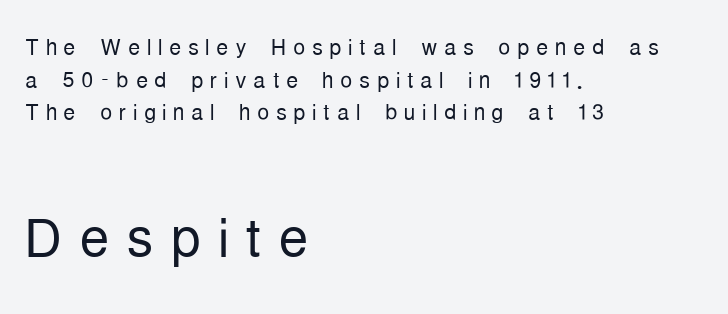
The face looks like a standard text weight, possibly lighter. Nope, not italic — everything's standing straight. A student would notice the bottom passage is typeset larger than what precedes it. The type family on display is of the sans-serif kind. Nobody drew a line under any word here. Varying glyph widths throughout — classic text-font behaviour.
